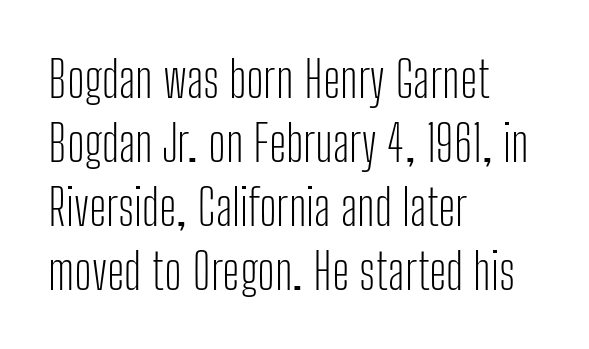
If you drew a line through each stem, it would be perfectly vertical. Underlining? Definitely not there. The paragraph has a hard left edge and a soft right edge. In terms of letterform style, serifs are entirely absent.
